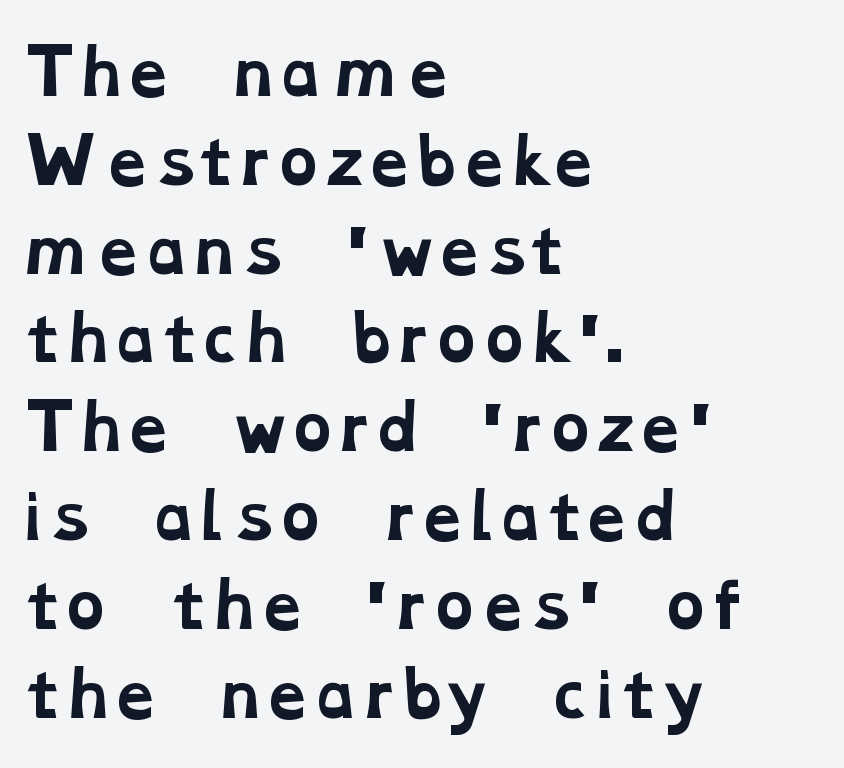
The image shows 60 px bold, wide serif type; set left-aligned, normal line spacing (1.48x), normal letter spacing, not underlined; low stroke contrast and a medium x-height.
